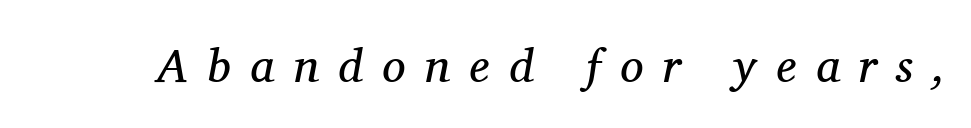
{"serif": "yes", "italic": "yes", "lean": "right", "slant_degrees": 11, "bold": "no", "weight": "regular", "width": "normal", "stroke_contrast": "medium", "x_height": "medium", "monospaced": "no", "underline": "no", "letter_spacing": "wide", "letter_spacing_em": 0.41, "glyph_px": 47}
